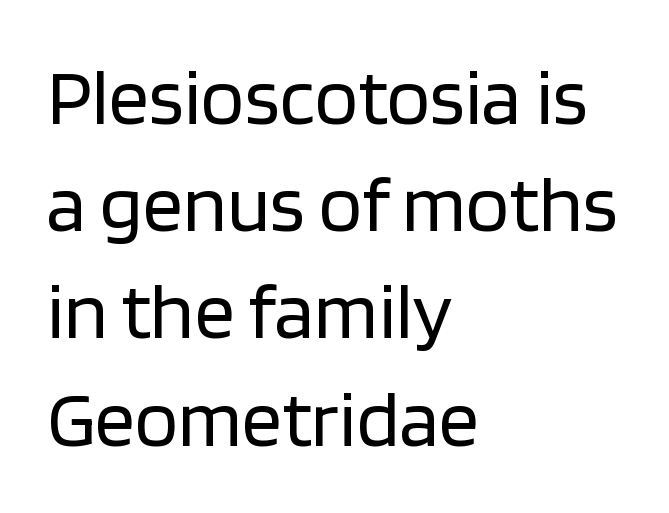
{"serif": "no", "italic": "no", "bold": "no", "weight": "regular", "width": "normal", "stroke_contrast": "low", "x_height": "large", "monospaced": "no", "underline": "no", "align": "left", "line_spacing": "normal", "line_spacing_ratio": 1.34, "letter_spacing": "normal", "letter_spacing_em": 0.0, "glyph_px": 80}
